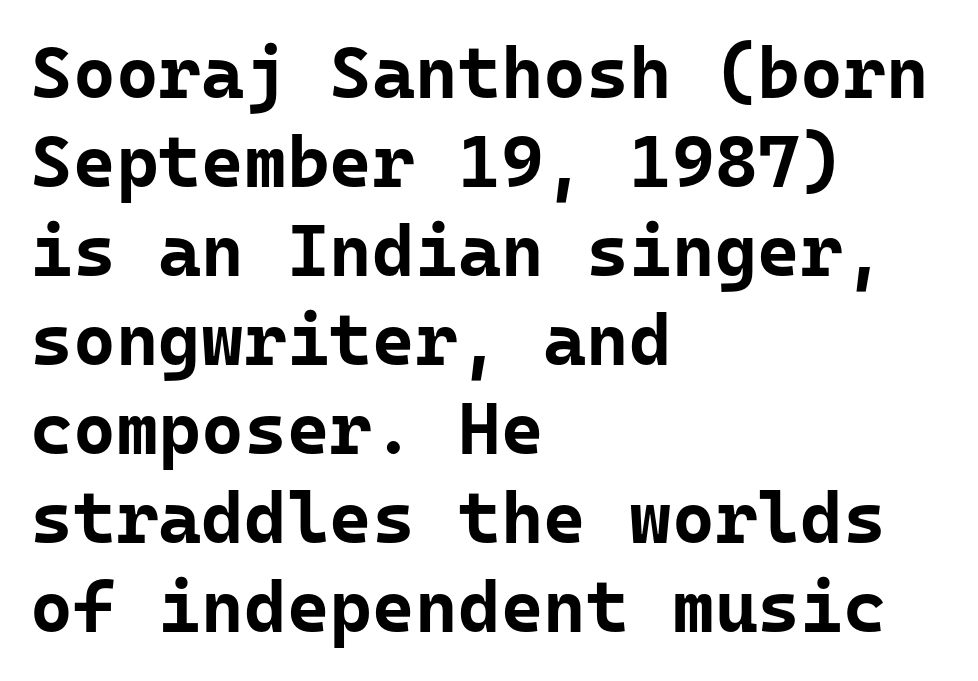
{"serif": "no", "italic": "no", "bold": "yes", "weight": "bold", "width": "normal", "stroke_contrast": "low", "x_height": "medium", "monospaced": "yes", "underline": "no", "align": "left", "line_spacing_ratio": 1.22, "letter_spacing": "normal", "letter_spacing_em": 0.0, "glyph_px": 73}
